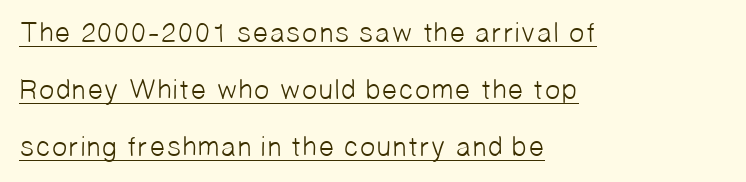
Q: Is the text bold? A: No.
Q: Is the typeface a serif or a sans-serif typeface? A: Sans-serif.
Q: Is the text underlined? A: Yes.
Q: How is the paragraph aligned? A: Left-aligned.
Q: Is the spacing between letters normal or unusually wide? A: Normal.
Q: Is the spacing between lines tight, normal or loose? A: Loose.
Q: Width (condensed, normal, or wide)? A: Normal.
Q: Stroke contrast? A: Low.
Q: x-height? A: Medium.
Q: Monospaced? A: No.
